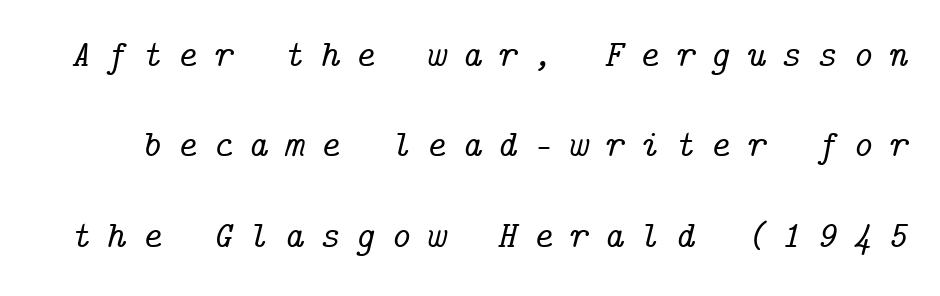
What kind of face is this? One with serifs. The tracking jumps out immediately: characters are airy and widely separated. Does the lettering tilt? It does — this is italic. The lines are spread far apart with generous leading. Honestly, there is no underline to notice here at all.
